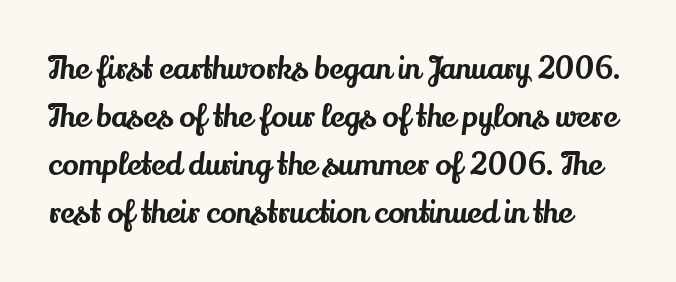
Q: Is the text italic (slanted)? A: Yes.
Q: Is the typeface a serif or a sans-serif typeface? A: Serif.
Q: Is the text underlined? A: No.
Q: Is the spacing between letters normal or unusually wide? A: Normal.
Q: Is the spacing between lines tight, normal or loose? A: Normal.
Q: Width (condensed, normal, or wide)? A: Normal.
Q: Stroke contrast? A: Medium.
Q: x-height? A: Small.
Q: Monospaced? A: No.
